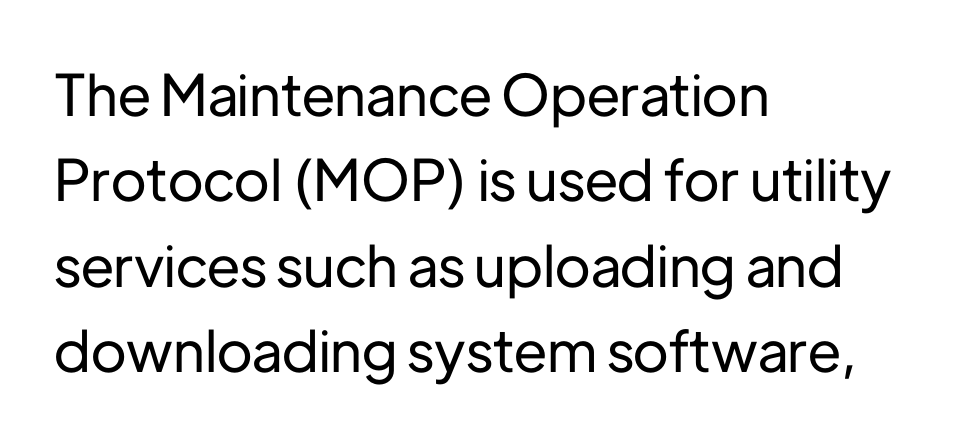
Q: Is the text italic (slanted)? A: No, it is upright.
Q: Is the typeface a serif or a sans-serif typeface? A: Sans-serif.
Q: Is the text underlined? A: No.
Q: How is the paragraph aligned? A: Left-aligned.
Q: Is the spacing between letters normal or unusually wide? A: Normal.
Q: Is the spacing between lines tight, normal or loose? A: Normal.
Q: Width (condensed, normal, or wide)? A: Normal.
Q: Stroke contrast? A: Low.
Q: x-height? A: Medium.
Q: Monospaced? A: No.
